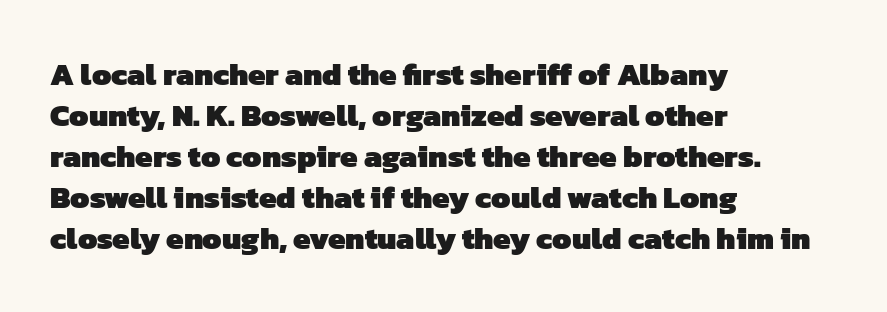
Q: Is the text bold? A: Yes.
Q: Is the typeface a serif or a sans-serif typeface? A: Sans-serif.
Q: Is the text underlined? A: No.
Q: How is the paragraph aligned? A: Left-aligned.
Q: Is the spacing between letters normal or unusually wide? A: Normal.
Q: Is the spacing between lines tight, normal or loose? A: Normal.
Q: Width (condensed, normal, or wide)? A: Normal.
Q: Stroke contrast? A: Low.
Q: x-height? A: Medium.
Q: Monospaced? A: No.
